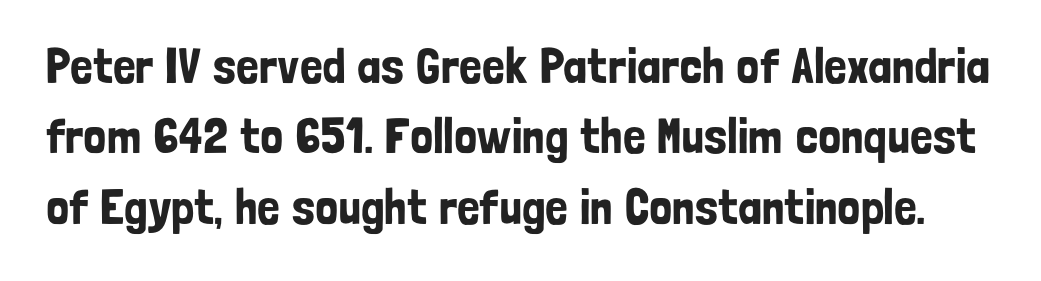
{"serif": "no", "italic": "no", "width": "condensed", "stroke_contrast": "low", "x_height": "medium", "monospaced": "no", "underline": "no", "line_spacing": "normal", "line_spacing_ratio": 1.41, "letter_spacing": "normal", "letter_spacing_em": 0.0, "glyph_px": 50}
